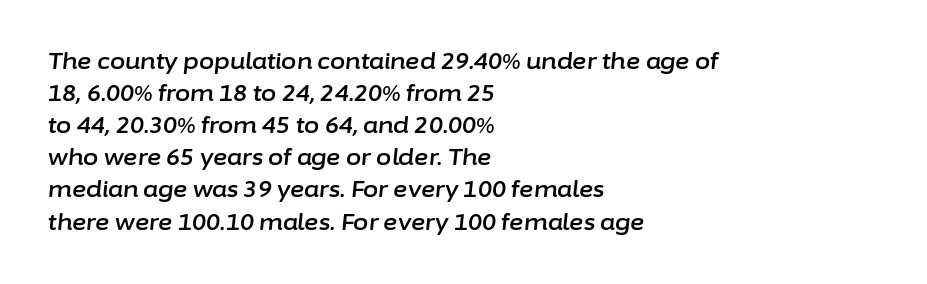
{"italic": "yes", "lean": "right", "slant_degrees": 6, "underline": "no", "align": "left", "line_spacing": "normal", "line_spacing_ratio": 1.46, "letter_spacing": "normal", "letter_spacing_em": 0.0, "glyph_px": 22}
